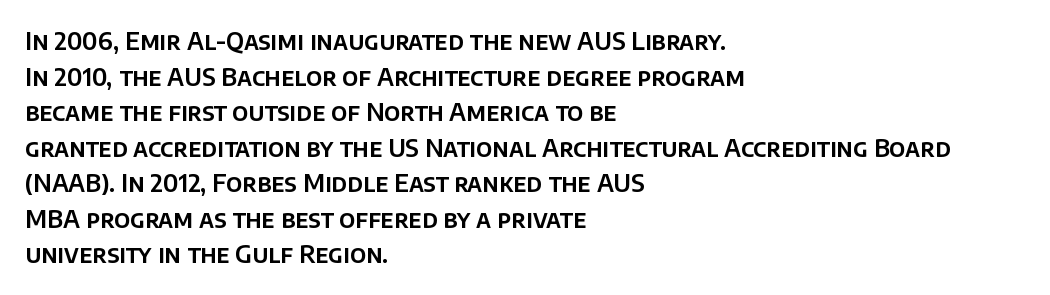
The image shows 24 px text type, upright; set left-aligned, normal line spacing (1.48x), normal letter spacing, not underlined.
